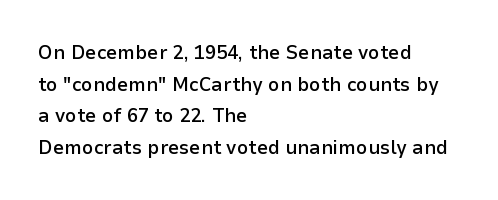
Q: Is the text bold? A: Semi-bold.
Q: Is the text italic (slanted)? A: No, it is upright.
Q: Is the text underlined? A: No.
Q: How is the paragraph aligned? A: Left-aligned.
Q: Is the spacing between letters normal or unusually wide? A: Normal.
Q: Is the spacing between lines tight, normal or loose? A: Normal.
